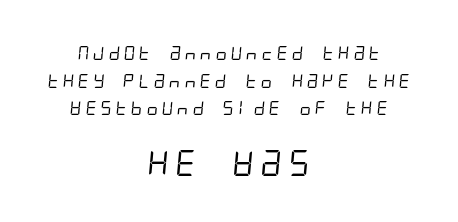
Weight class: somewhere from thin through regular. The letters in the lower block stand taller than those in the block above. Each new line begins a long way beneath the previous one. Neither beginnings nor endings align; midpoints do. The strip under each line holds only bare page.
